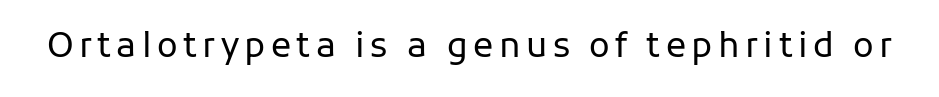
Q: Is the text bold? A: No.
Q: Is the text italic (slanted)? A: No, it is upright.
Q: Is the typeface a serif or a sans-serif typeface? A: Sans-serif.
Q: Is the text underlined? A: No.
Q: Width (condensed, normal, or wide)? A: Normal.
Q: Stroke contrast? A: Low.
Q: x-height? A: Medium.
Q: Monospaced? A: No.
